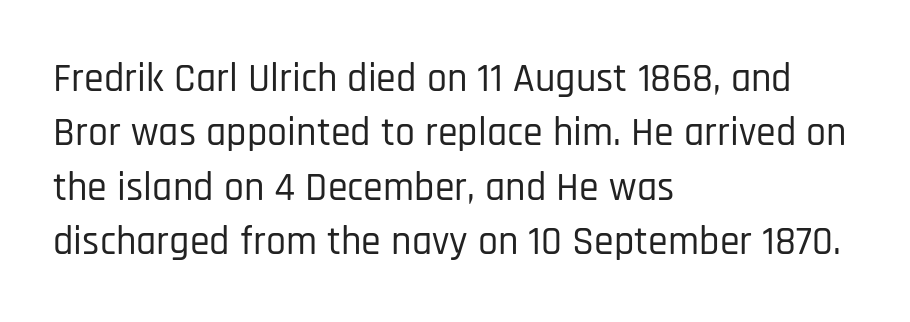
{"serif": "no", "italic": "no", "width": "condensed", "stroke_contrast": "low", "x_height": "large", "monospaced": "no", "underline": "no", "align": "left", "line_spacing": "normal", "line_spacing_ratio": 1.36, "letter_spacing": "normal", "letter_spacing_em": 0.0, "glyph_px": 40}
